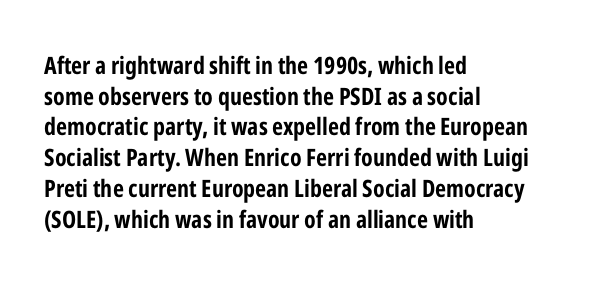
The image shows 24 px bold type, upright; set left-aligned, normal line spacing (1.28x), normal letter spacing, not underlined.
